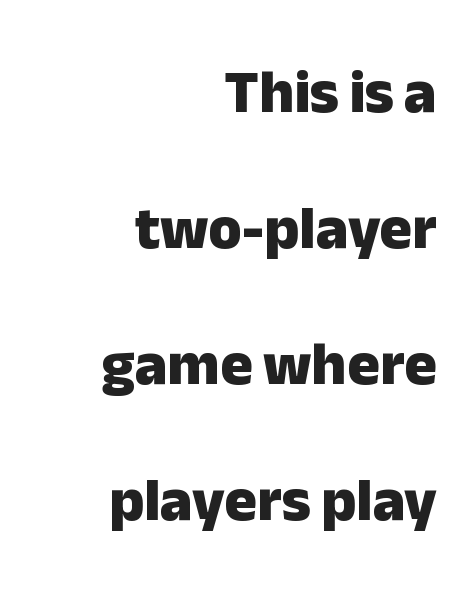
{"serif": "no", "italic": "no", "bold": "yes", "weight": "heavy", "width": "normal", "stroke_contrast": "low", "x_height": "medium", "monospaced": "no", "underline": "no", "align": "right", "line_spacing": "loose", "line_spacing_ratio": 2.23, "letter_spacing": "normal", "letter_spacing_em": 0.0, "glyph_px": 61}
